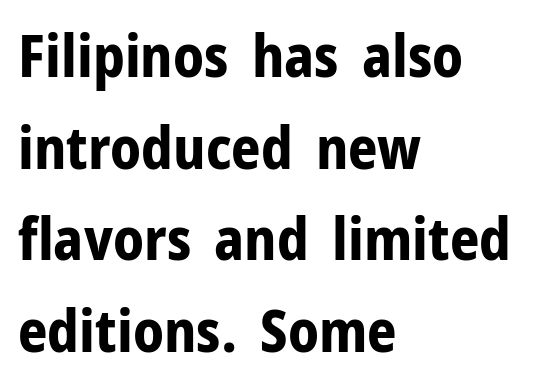
Q: Is the text bold? A: Yes.
Q: Is the text italic (slanted)? A: No, it is upright.
Q: Is the typeface a serif or a sans-serif typeface? A: Sans-serif.
Q: Is the text underlined? A: No.
Q: How is the paragraph aligned? A: Left-aligned.
Q: Is the spacing between letters normal or unusually wide? A: Normal.
Q: Is the spacing between lines tight, normal or loose? A: Normal.
Q: Width (condensed, normal, or wide)? A: Normal.
Q: Stroke contrast? A: Low.
Q: x-height? A: Medium.
Q: Monospaced? A: No.
